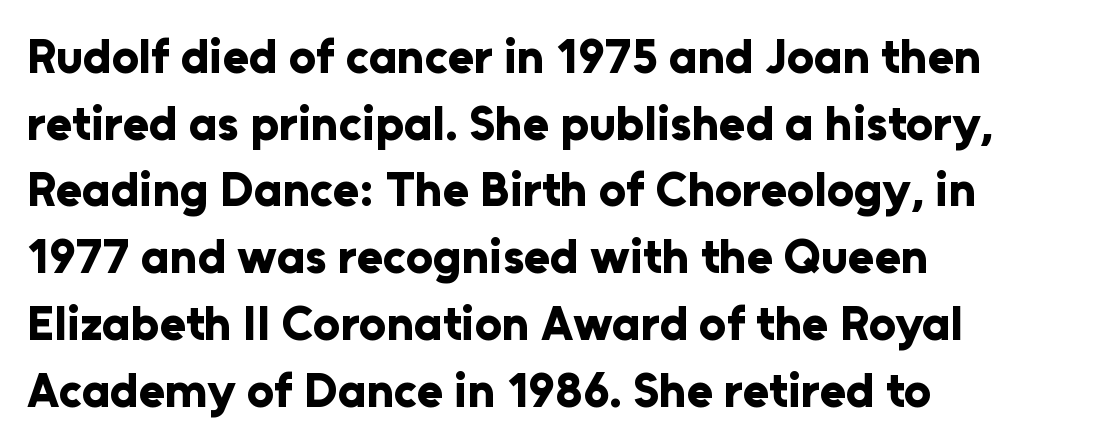
The image shows 48 px bold sans-serif type, upright; set left-aligned, normal line spacing (1.39x), normal letter spacing, not underlined; low stroke contrast and a medium x-height.
